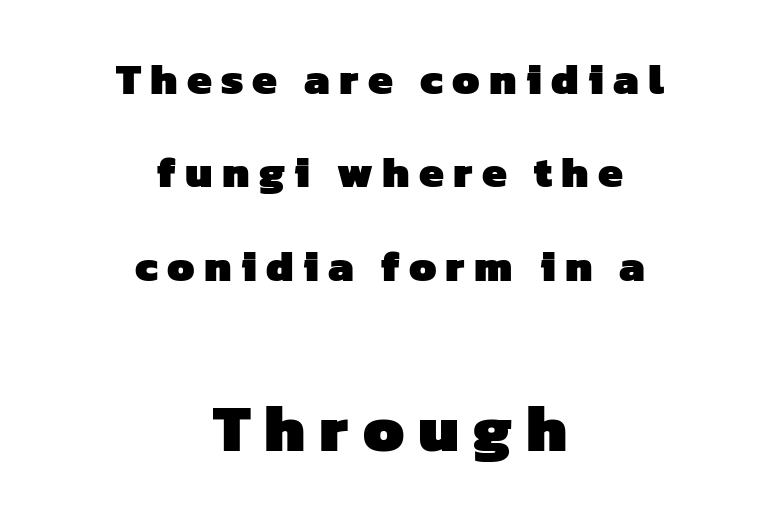
The image shows 66 px heavy sans-serif type; set centered, loose line spacing (2.12x), unusually wide letter spacing (+0.21 em), not underlined; the second (bottom) block is 1.5x larger; low stroke contrast and a medium x-height.
